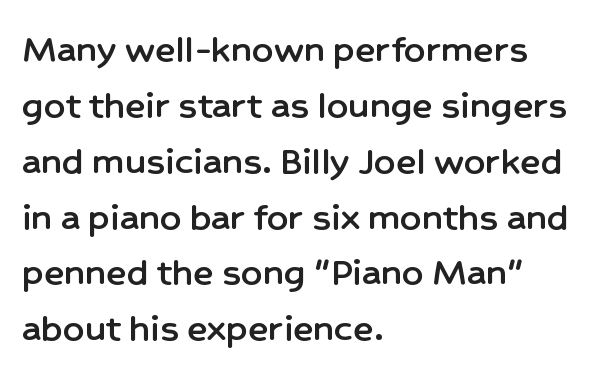
The image shows 42 px sans-serif type, upright; set left-aligned, normal line spacing (1.33x), normal letter spacing, not underlined; low stroke contrast and a medium x-height.
